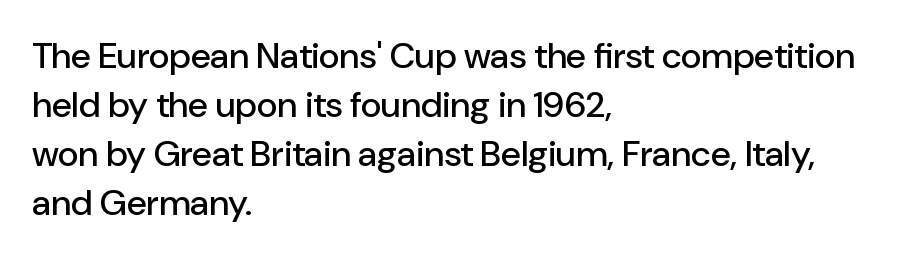
{"serif": "no", "italic": "no", "width": "normal", "stroke_contrast": "low", "x_height": "medium", "monospaced": "no", "underline": "no", "align": "left", "line_spacing": "normal", "line_spacing_ratio": 1.36, "letter_spacing": "normal", "letter_spacing_em": 0.0, "glyph_px": 36}
